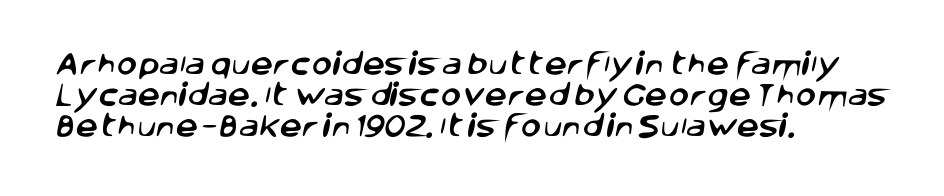
Q: Is the text underlined? A: No.
Q: How is the paragraph aligned? A: Left-aligned.
Q: Is the spacing between letters normal or unusually wide? A: Normal.
Q: Is the spacing between lines tight, normal or loose? A: Normal.
